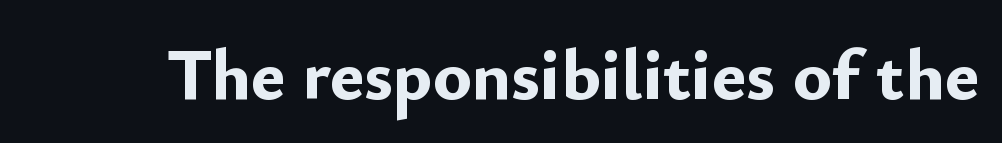
The image shows 72 px bold sans-serif type, upright; set normal letter spacing, not underlined; low stroke contrast and a small x-height.
